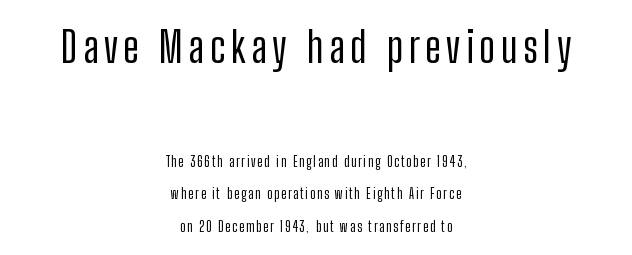
{"serif": "no", "italic": "no", "width": "condensed", "stroke_contrast": "low", "x_height": "medium", "monospaced": "no", "underline": "no", "align": "center", "line_spacing": "loose", "line_spacing_ratio": 2.3, "larger_block": "first", "size_ratio": 3.07, "glyph_px": 43}
